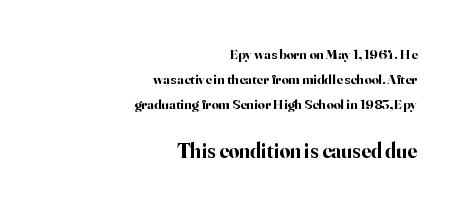
Q: Is the text bold? A: Yes.
Q: Is the text italic (slanted)? A: No, it is upright.
Q: Is the text underlined? A: No.
Q: How is the paragraph aligned? A: Right-aligned.
Q: Is the spacing between letters normal or unusually wide? A: Normal.
Q: Which block of text is set in a larger size, the first (top) or the second (bottom)? A: The second (bottom) one.
